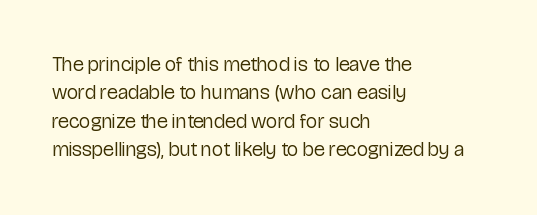
Q: Is the text bold? A: No.
Q: Is the text italic (slanted)? A: No, it is upright.
Q: Is the text underlined? A: No.
Q: How is the paragraph aligned? A: Left-aligned.
Q: Is the spacing between letters normal or unusually wide? A: Normal.
Q: Is the spacing between lines tight, normal or loose? A: Normal.
